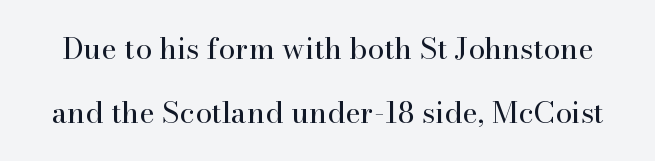
Q: Is the text bold? A: No.
Q: Is the text italic (slanted)? A: No, it is upright.
Q: Is the typeface a serif or a sans-serif typeface? A: Serif.
Q: Is the text underlined? A: No.
Q: Is the spacing between letters normal or unusually wide? A: Normal.
Q: Is the spacing between lines tight, normal or loose? A: Loose.
Q: Width (condensed, normal, or wide)? A: Normal.
Q: Stroke contrast? A: High.
Q: x-height? A: Small.
Q: Monospaced? A: No.
